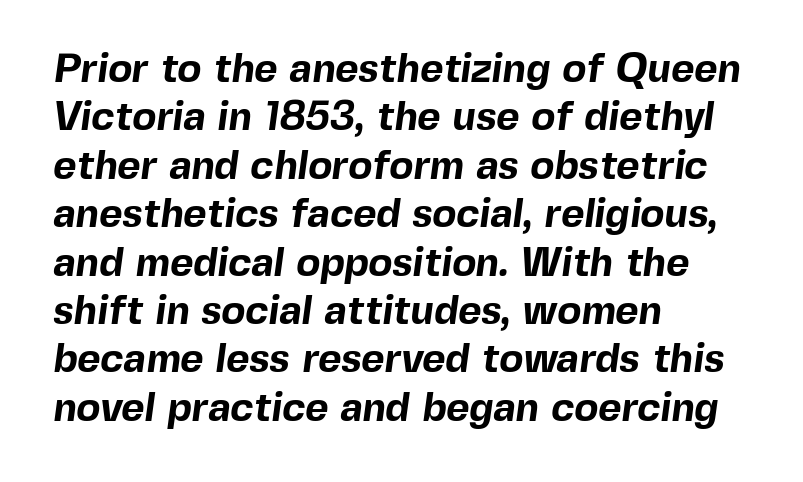
These lines are rendered in a variable-pitch font. Between one letter and the next there's only the usual sliver of space. Lines of text with bare space underneath. Reading down the block, your eye returns to a fixed left position each line. Students, this is bold: see how much ink each stroke carries. Observe the absence of serifs on each vertical stroke in this sample.
